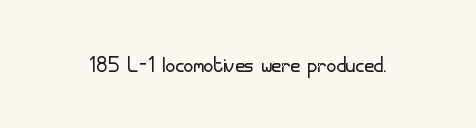
Q: Is the text bold? A: No.
Q: Is the text italic (slanted)? A: No, it is upright.
Q: Is the text underlined? A: No.
Q: Is the spacing between letters normal or unusually wide? A: Normal.
